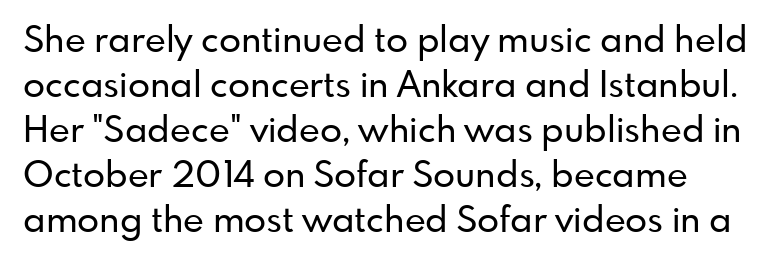
The image shows 36 px sans-serif type, upright; set normal line spacing (1.25x), normal letter spacing, not underlined; low stroke contrast and a small x-height.
